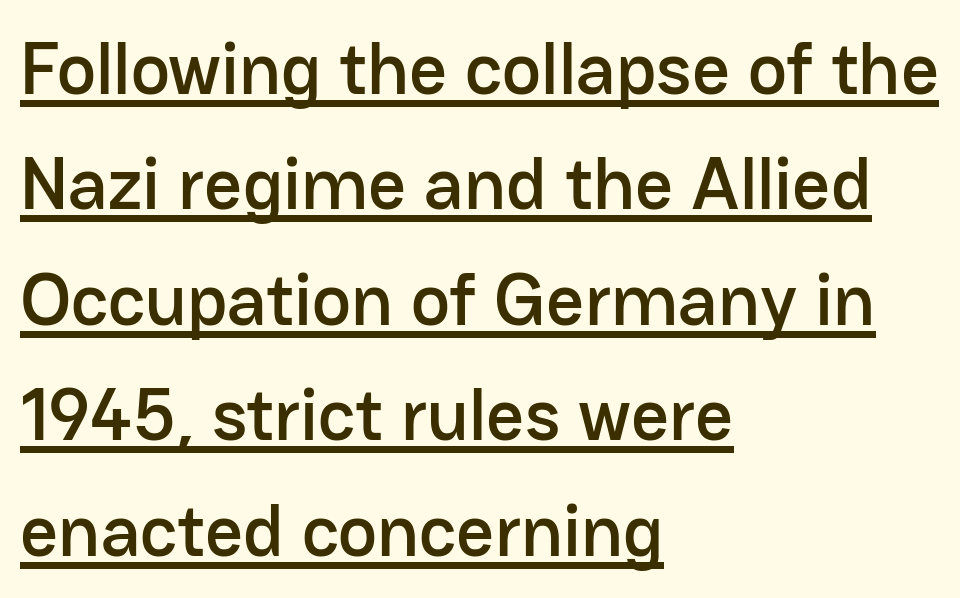
Q: Is the text italic (slanted)? A: No, it is upright.
Q: Is the typeface a serif or a sans-serif typeface? A: Sans-serif.
Q: Is the text underlined? A: Yes.
Q: How is the paragraph aligned? A: Left-aligned.
Q: Is the spacing between letters normal or unusually wide? A: Normal.
Q: Is the spacing between lines tight, normal or loose? A: Normal.
Q: Width (condensed, normal, or wide)? A: Normal.
Q: Stroke contrast? A: Low.
Q: x-height? A: Medium.
Q: Monospaced? A: No.
